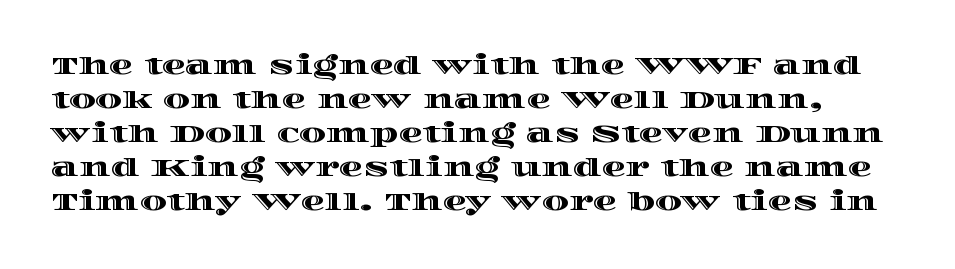
The image shows 24 px text type, upright; set normal line spacing (1.42x), normal letter spacing, not underlined.
